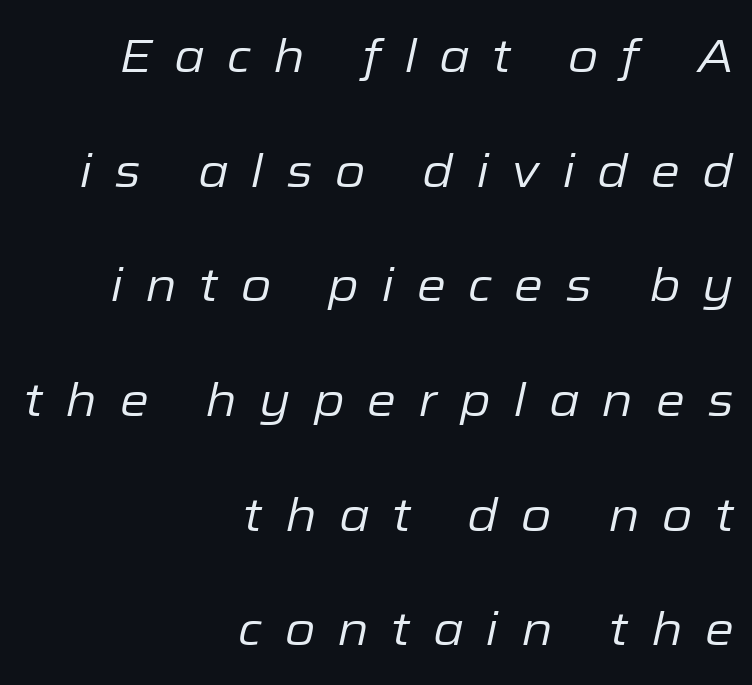
The image shows 47 px regular-weight type, italic (leaning right); set right-aligned, loose line spacing (2.44x), unusually wide letter spacing (+0.47 em), not underlined; low stroke contrast and a medium x-height.
